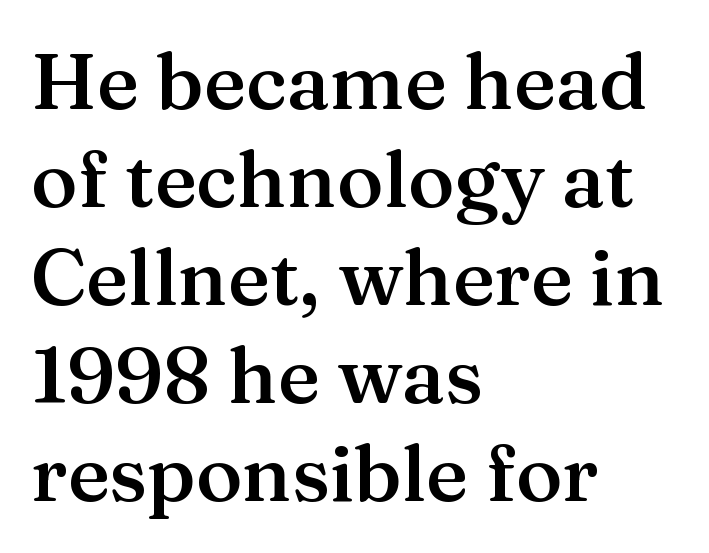
A typesetter would call this proportional, since set widths differ per character. Posture: straight, roman, zero tilt. The words here are not underlined. Emphasis by weight is partial: semibold.
